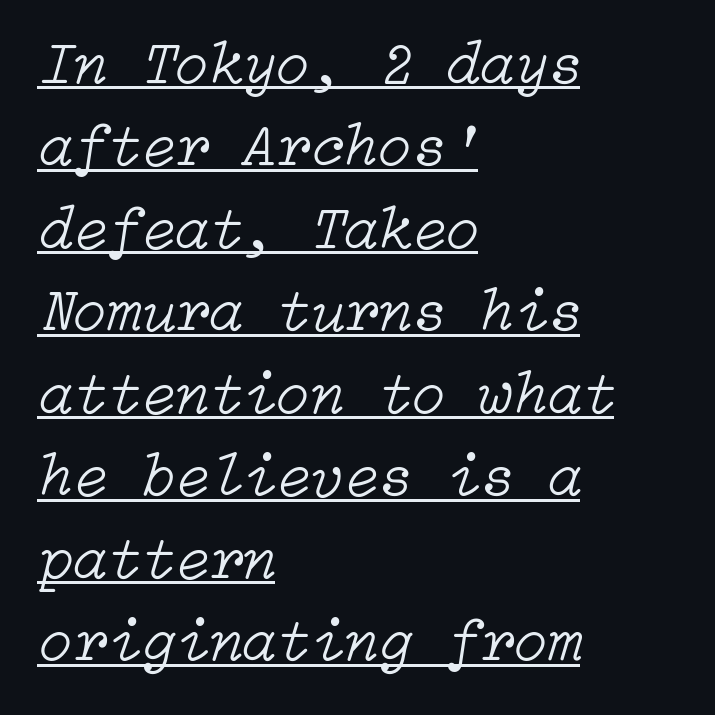
Q: Is the text bold? A: No.
Q: Is the text italic (slanted)? A: Yes, it leans right by about 15 degrees.
Q: Is the text underlined? A: Yes.
Q: How is the paragraph aligned? A: Left-aligned.
Q: Is the spacing between letters normal or unusually wide? A: Normal.
Q: Is the spacing between lines tight, normal or loose? A: Normal.
Q: Width (condensed, normal, or wide)? A: Normal.
Q: Stroke contrast? A: Low.
Q: x-height? A: Medium.
